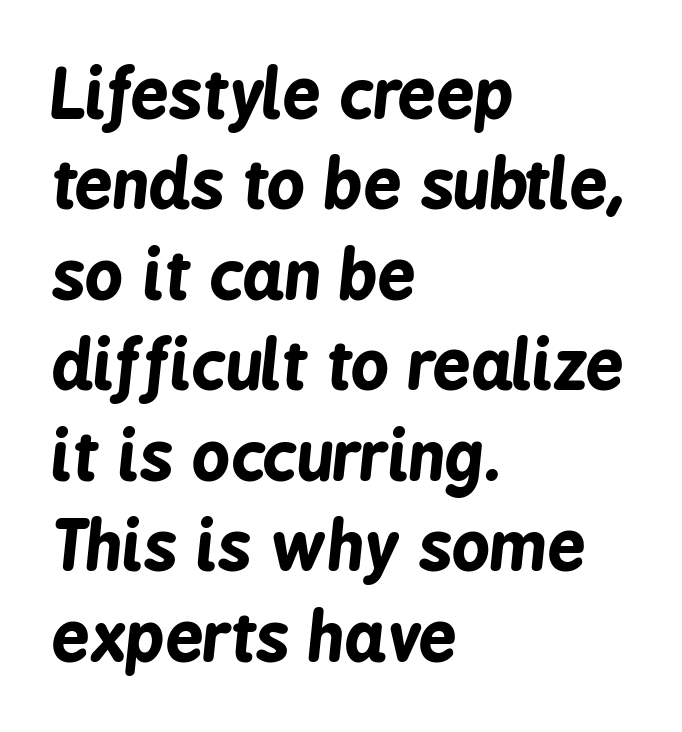
The image shows 67 px bold, condensed type, italic (leaning right); set left-aligned, normal line spacing (1.35x), normal letter spacing, not underlined; low stroke contrast and a medium x-height.
